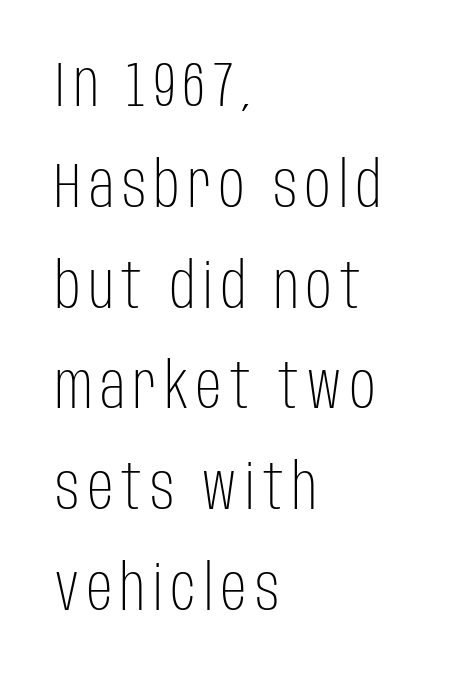
Caption: multi-line text, flush left, ragged right. Weight: regular or lighter. Whoever set this chose a conventional vertical rhythm. You could not count columns in this text — the font is proportionally spaced.
